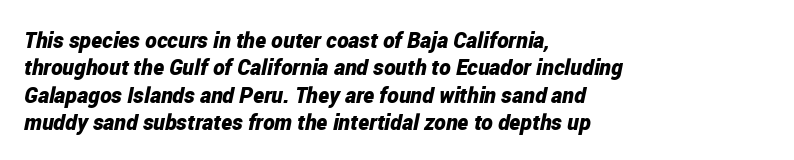
Q: Is the text bold? A: Yes.
Q: Is the text italic (slanted)? A: Yes, it leans right by about 12 degrees.
Q: Is the text underlined? A: No.
Q: How is the paragraph aligned? A: Left-aligned.
Q: Is the spacing between letters normal or unusually wide? A: Normal.
